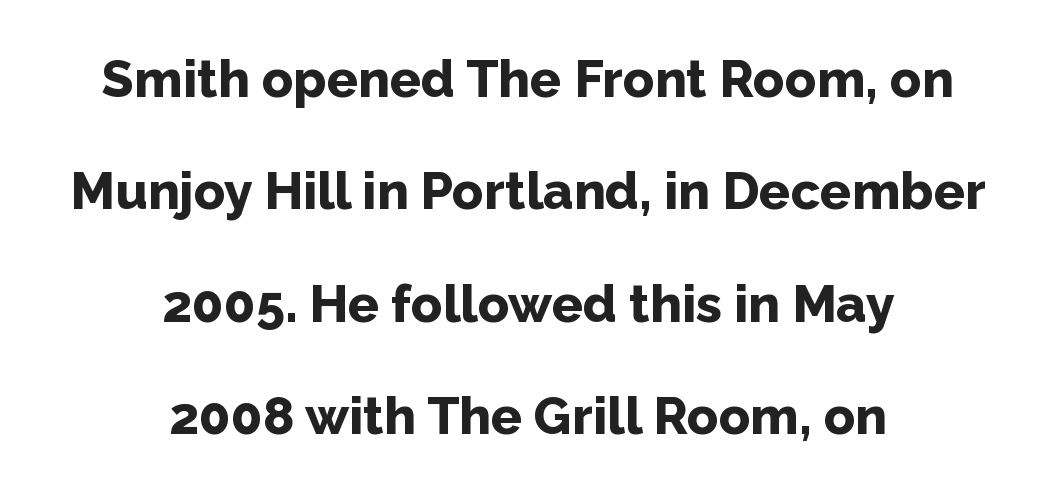
The font family rendered here belongs to the sans-serif group. Heavy-handed strokes throughout: this text is bold. Here the glyphs are tracked normally, forming tight word shapes. The face used here is proportionally spaced, like ordinary book or web type.
